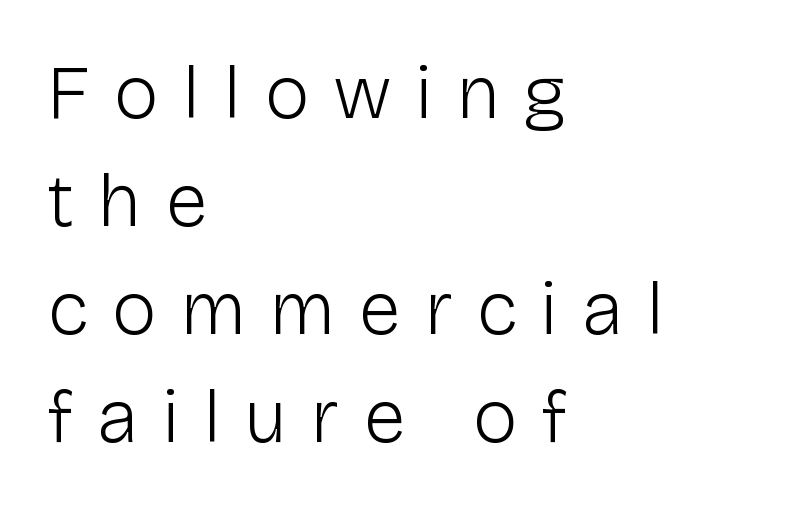
The image shows 76 px light sans-serif type, upright; set left-aligned, normal line spacing (1.42x), unusually wide letter spacing (+0.31 em), not underlined; low stroke contrast and a medium x-height.
